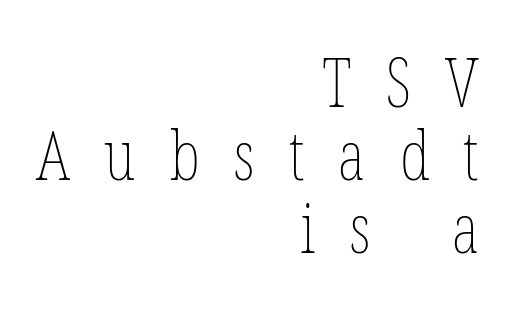
Q: Is the text bold? A: No.
Q: Is the text italic (slanted)? A: No, it is upright.
Q: Is the text underlined? A: No.
Q: How is the paragraph aligned? A: Right-aligned.
Q: Is the spacing between letters normal or unusually wide? A: Unusually wide.
Q: Is the spacing between lines tight, normal or loose? A: Tight.
Q: Width (condensed, normal, or wide)? A: Condensed.
Q: Stroke contrast? A: Low.
Q: x-height? A: Medium.
Q: Monospaced? A: No.
